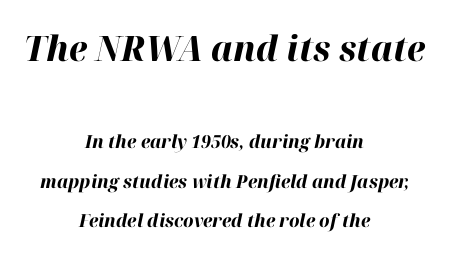
The face used here has the dense, thick strokes of a bold. The rendering positions every line midway between the sides. Varying glyph widths throughout — classic text-font behaviour. Notice how the stems are inclined rather than vertical — that's the hallmark of italics. Size hierarchy here favors the leading block over the trailing one. A bare baseline throughout the passage.
